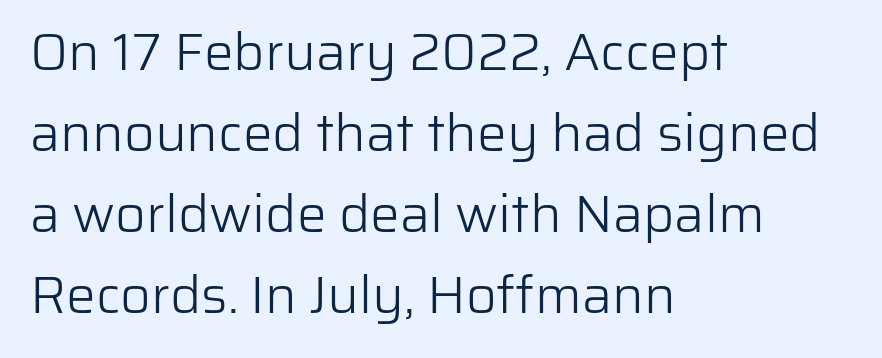
The image shows 53 px light sans-serif type, upright; set left-aligned, normal line spacing (1.53x), normal letter spacing, not underlined; low stroke contrast and a medium x-height.
